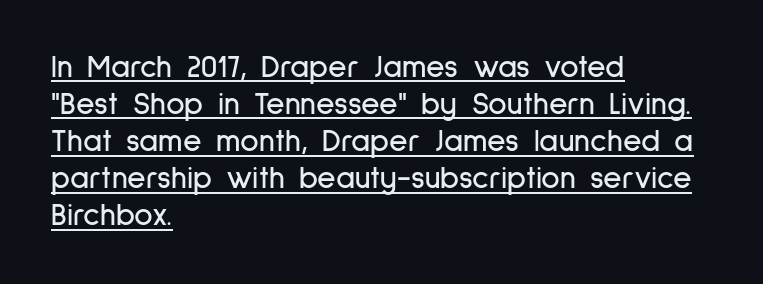
{"serif": "no", "italic": "no", "width": "condensed", "stroke_contrast": "low", "x_height": "medium", "monospaced": "no", "underline": "yes", "align": "left", "line_spacing_ratio": 1.16, "letter_spacing": "normal", "letter_spacing_em": 0.0, "glyph_px": 32}
